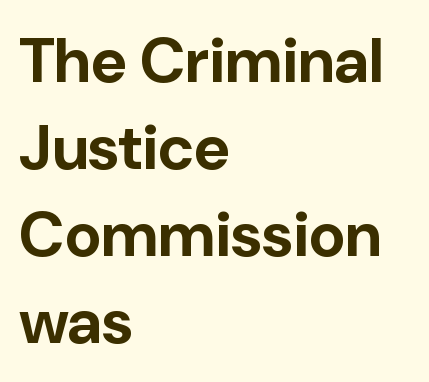
These lines were composed using upright roman letters. The designer went with a sans here, leaving each stem footless. Compared with typical paragraphs, the rows here are spaced about the same. You'd pick this weight for a headline — it's a proper bold. Each word holds together tightly as a unit, with standard inter-letter gaps.
